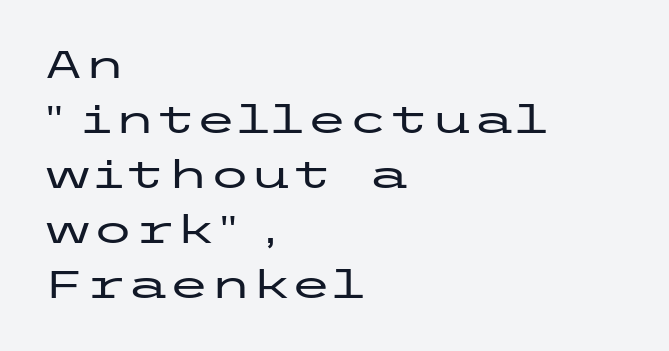
{"serif": "no", "italic": "no", "width": "wide", "stroke_contrast": "low", "x_height": "medium", "underline": "no", "align": "left", "line_spacing": "normal", "line_spacing_ratio": 1.45, "letter_spacing": "normal", "letter_spacing_em": 0.0, "glyph_px": 38}
